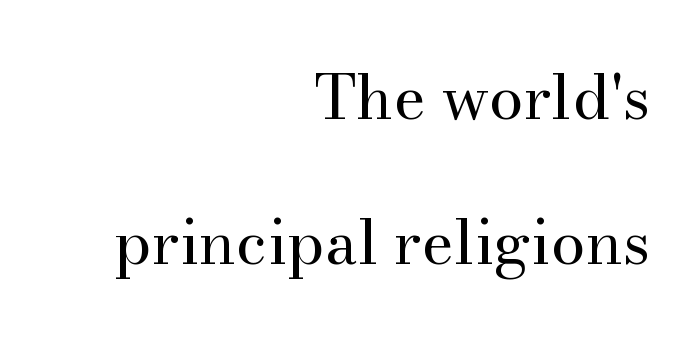
Is the letter spacing exaggerated? No — it looks like the ordinary default. This sample uses an upright cut, with every glyph sitting square on the baseline. Decoration check: the copy has no underline. Reading down the block, your eye finds every line finishing at a fixed right position. Think of a printed novel: that variable character pitch is what you see here. Rows of type keep a wide berth in the vertical direction.
